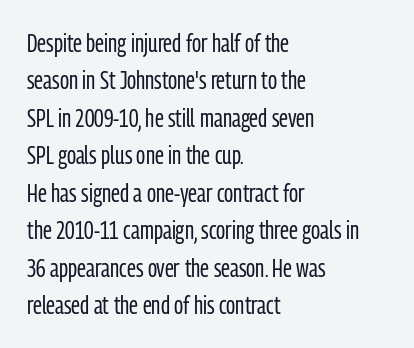
Q: Is the text bold? A: No.
Q: Is the text italic (slanted)? A: No, it is upright.
Q: Is the text underlined? A: No.
Q: How is the paragraph aligned? A: Left-aligned.
Q: Is the spacing between letters normal or unusually wide? A: Normal.
Q: Is the spacing between lines tight, normal or loose? A: Normal.
